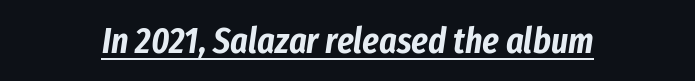
Q: Is the text italic (slanted)? A: Yes, it leans right by about 8 degrees.
Q: Is the text underlined? A: Yes.
Q: How is the paragraph aligned? A: Centered.
Q: Is the spacing between letters normal or unusually wide? A: Normal.
Q: Width (condensed, normal, or wide)? A: Condensed.
Q: Stroke contrast? A: Low.
Q: x-height? A: Medium.
Q: Monospaced? A: No.
